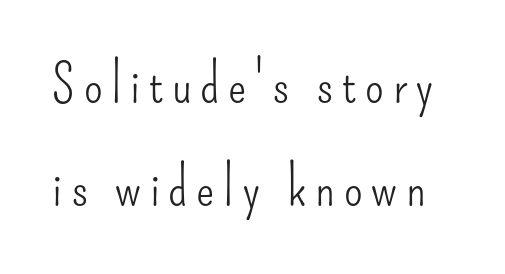
Italic? Not at all — the glyphs are vertical. The glyphs are unaccompanied by any horizontal stroke below them. The glyphs in this specimen are sans serif. The letters advance in unequal steps, a hallmark of proportional type. Is the type heavy? It reads as light-to-regular instead.
